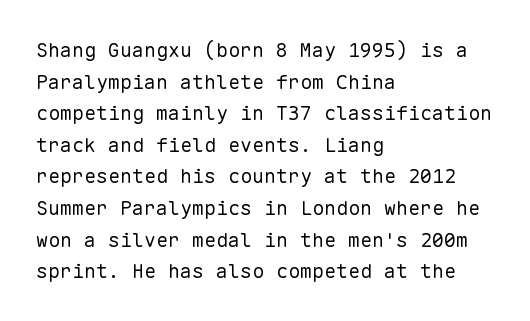
Teacher's note: observe the even left margin — that is flush-left alignment. The passage shown is not underscored anywhere. The rendering uses a moderate line-height, typical for paragraphs. Ascenders rise straight up at ninety degrees. Nobody touched the tracking dial on this one.
